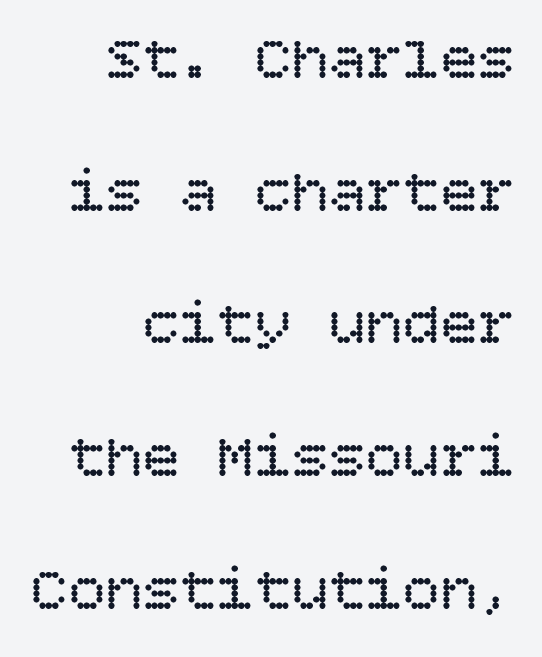
Q: Is the text bold? A: No.
Q: Is the text italic (slanted)? A: No, it is upright.
Q: Is the text underlined? A: No.
Q: How is the paragraph aligned? A: Right-aligned.
Q: Is the spacing between letters normal or unusually wide? A: Normal.
Q: Is the spacing between lines tight, normal or loose? A: Loose.
Q: Width (condensed, normal, or wide)? A: Normal.
Q: Stroke contrast? A: Low.
Q: x-height? A: Large.
